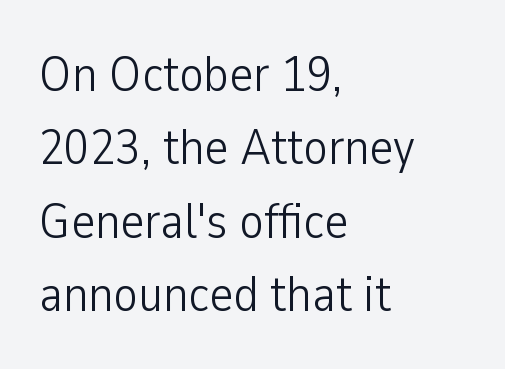
The image shows 51 px light, condensed sans-serif type, upright; set left-aligned, normal line spacing (1.44x), normal letter spacing, not underlined; low stroke contrast and a medium x-height.
